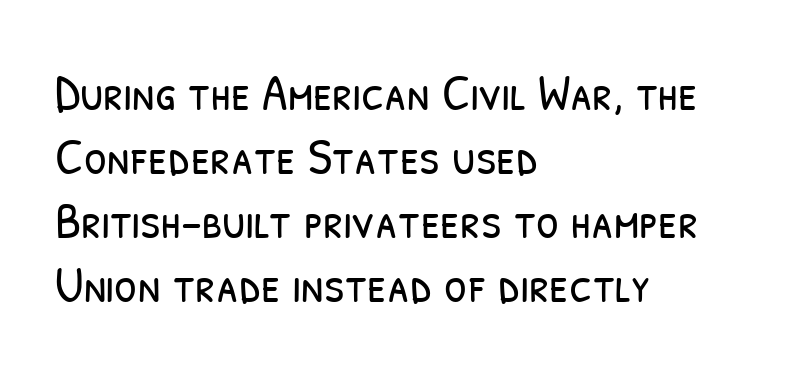
This rendering features lettering with no underline. Is this a sans? Yes — the strokes have no serifs. Looks like regular typesetting: each glyph gets only the width it needs. There is no visible air inserted between adjacent glyphs. Compared with a centered layout, this one pins lines to the left instead. On a weight scale, this lands at 450 or below.
